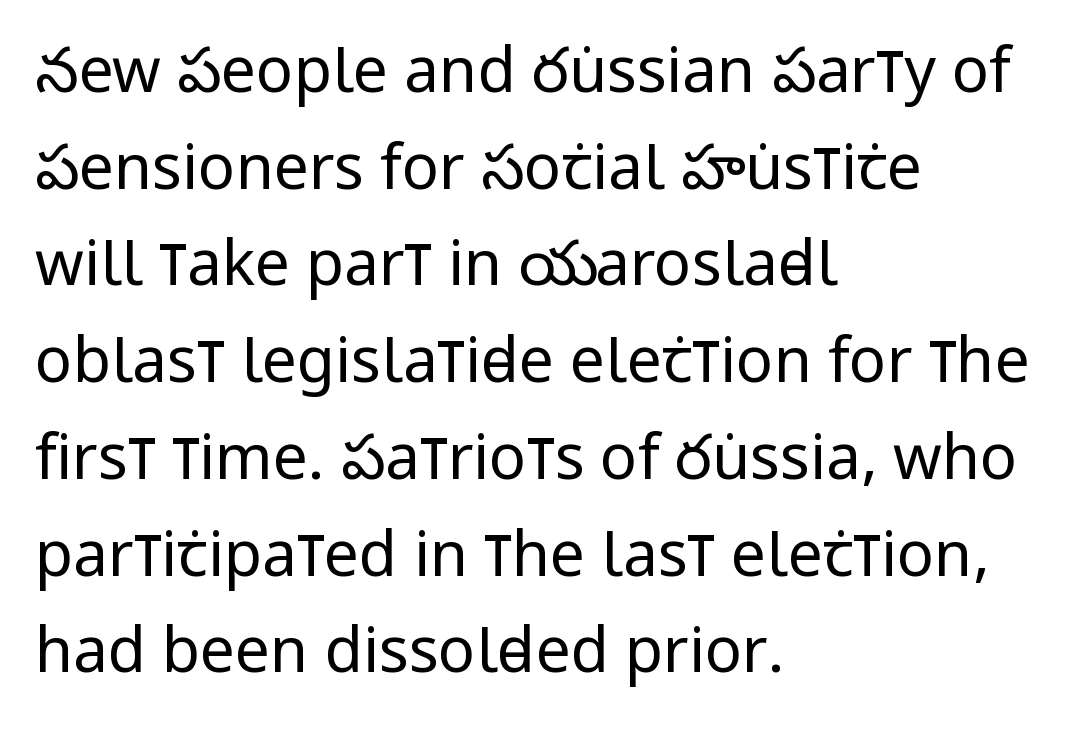
Plain, unruled lines of type. Evenly set lines give the paragraph a standard silhouette. Proportional: the letters do not fall into vertical columns. Visually the block forms a straight wall on the left and a jagged coastline on the right. You can tell it's not italic because the verticals are truly vertical.
